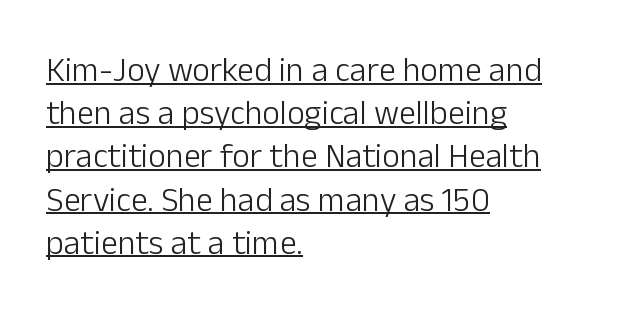
{"serif": "no", "italic": "no", "bold": "no", "weight": "light", "width": "normal", "stroke_contrast": "low", "x_height": "medium", "monospaced": "no", "underline": "yes", "align": "left", "line_spacing": "normal", "line_spacing_ratio": 1.27, "letter_spacing": "normal", "letter_spacing_em": 0.0, "glyph_px": 34}
